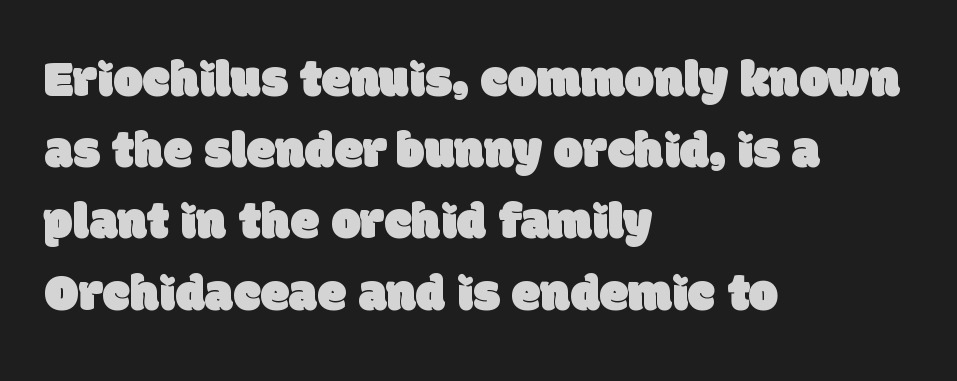
Q: Is the typeface a serif or a sans-serif typeface? A: Sans-serif.
Q: Is the text underlined? A: No.
Q: How is the paragraph aligned? A: Left-aligned.
Q: Is the spacing between letters normal or unusually wide? A: Normal.
Q: Is the spacing between lines tight, normal or loose? A: Normal.
Q: Width (condensed, normal, or wide)? A: Normal.
Q: Stroke contrast? A: Low.
Q: x-height? A: Large.
Q: Monospaced? A: No.
